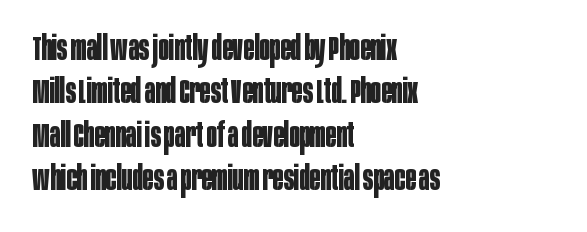
Check where the strokes stop: nothing finishes them off — pure sans. Unlike italic type, these characters show no tilt at all. Each glyph is drawn with heavy, bold strokes. Leftover space on each line is placed entirely after the last word. Quick note: underline off. The passage shown is typed in a proportional face where columns would drift.
